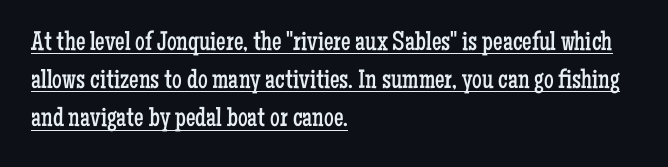
The image shows 27 px text type, upright; set left-aligned, normal line spacing (1.41x), normal letter spacing, underlined.
